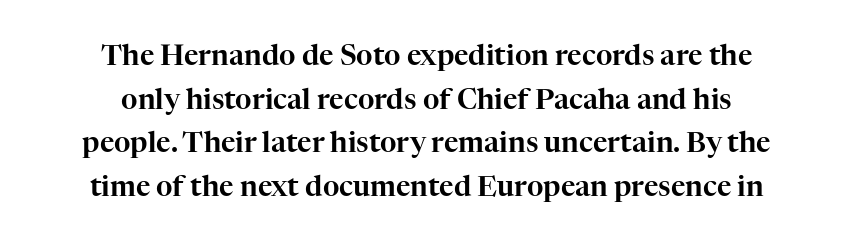
Note the varied advance widths — an 'i' is clearly narrower than an 'm'. Evenly set lines give the paragraph a standard silhouette. The baseline area is clear. Font category for this specimen: serif.
